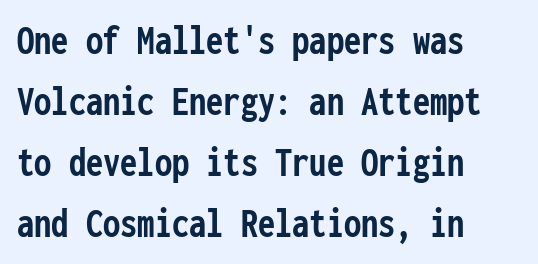
Each new line begins a customary step beneath the previous one. The lettering holds an erect, upright posture throughout. The passage shown is typed in a monospace face where columns stay perfectly aligned. No word sits above an underline. The rag falls on the right side of this text block.
